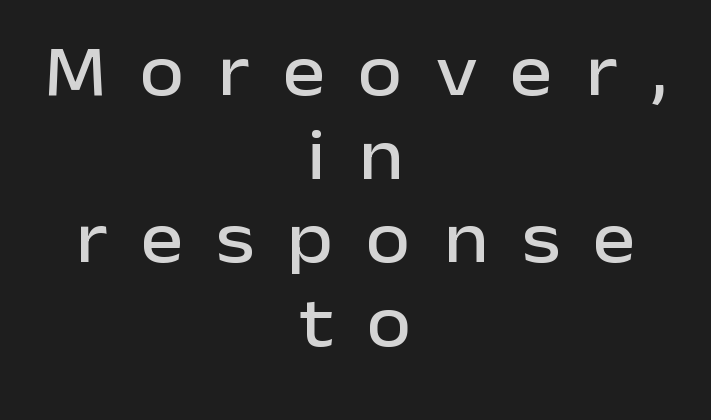
{"serif": "no", "italic": "no", "width": "normal", "stroke_contrast": "low", "x_height": "medium", "monospaced": "no", "underline": "no", "align": "center", "line_spacing_ratio": 1.16, "letter_spacing": "wide", "letter_spacing_em": 0.46, "glyph_px": 72}
